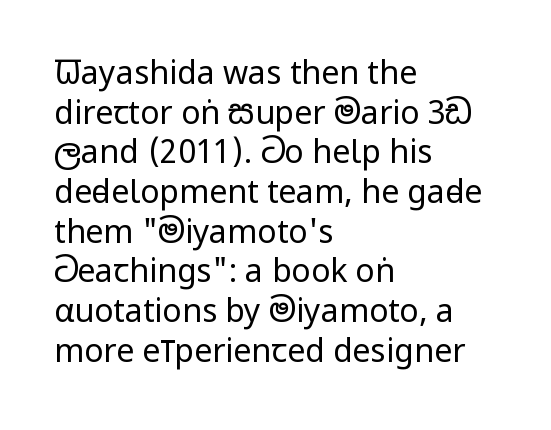
The image shows 32 px regular-weight, condensed sans-serif type, upright; set left-aligned, line spacing 1.24x, normal letter spacing, not underlined; low stroke contrast and a large x-height.
